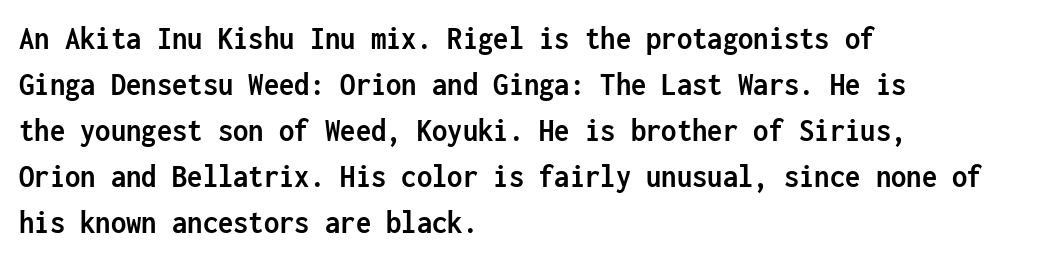
A dark, heavy texture on the line: the type is bold. Short note: letters normally spaced. It's the straight-up-and-down kind of type. The lines are quadded left. Is there much room between lines? A standard amount, neither cramped nor airy.
